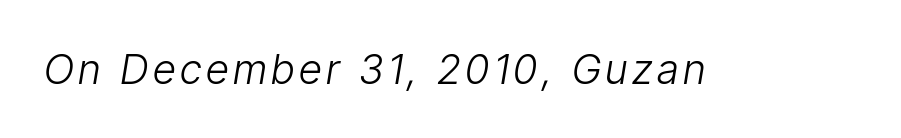
{"italic": "yes", "lean": "right", "slant_degrees": 9, "bold": "no", "weight": "light", "width": "condensed", "stroke_contrast": "low", "x_height": "medium", "monospaced": "no", "underline": "no", "glyph_px": 41}
